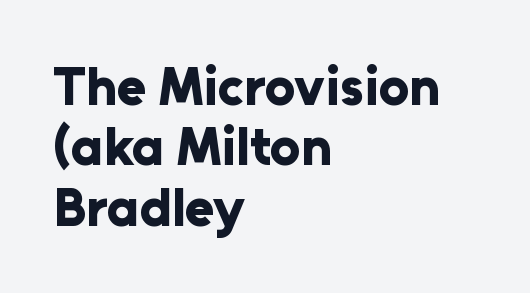
The image shows 54 px bold sans-serif type, upright; set left-aligned, tight line spacing (1.12x), normal letter spacing, not underlined; low stroke contrast and a medium x-height.
